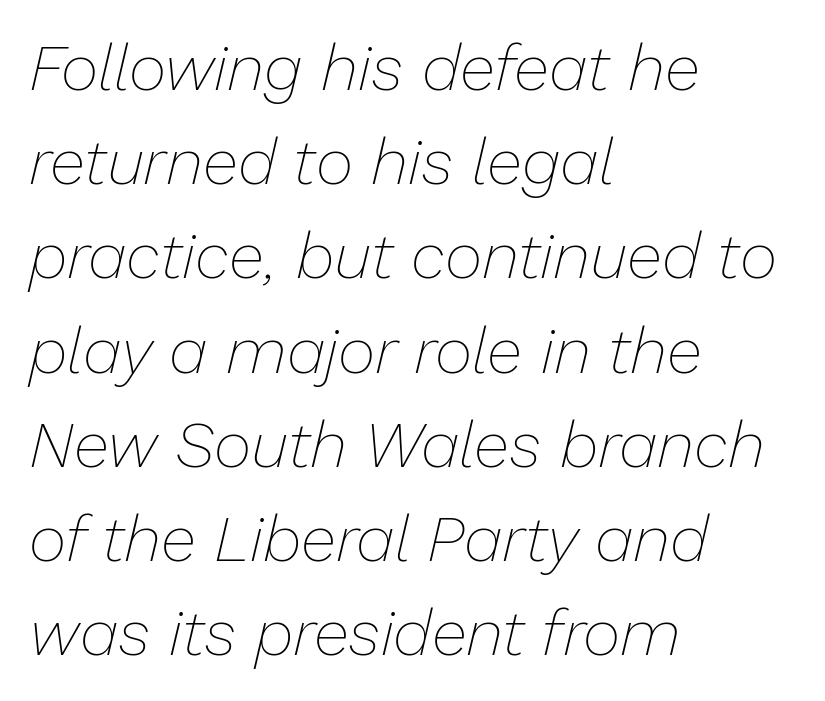
{"italic": "yes", "lean": "right", "slant_degrees": 13, "bold": "no", "weight": "thin", "width": "normal", "stroke_contrast": "low", "x_height": "medium", "monospaced": "no", "underline": "no", "align": "left", "line_spacing": "normal", "line_spacing_ratio": 1.45, "letter_spacing": "normal", "letter_spacing_em": 0.0, "glyph_px": 65}
